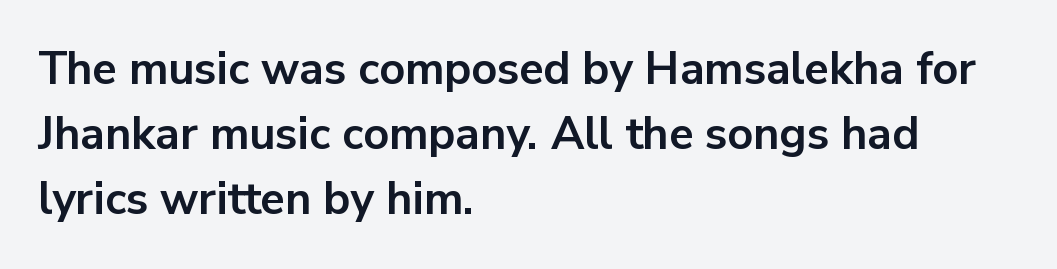
This sample uses an upright cut, with every glyph sitting square on the baseline. Honestly, the row spacing looks completely unremarkable. The line texture is even and compact thanks to regular tracking. This sample uses a sans-serif face.
